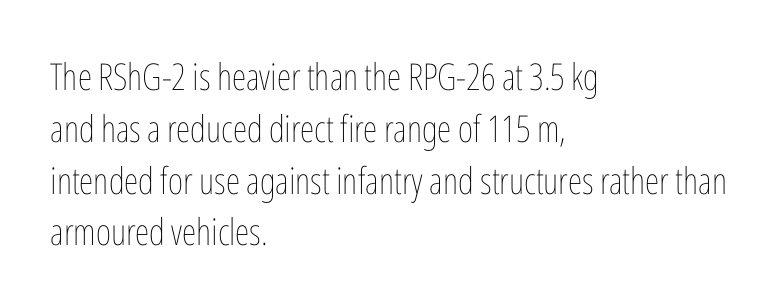
Horizontal alignment here is leftward, the default for most running prose. The passage shown is not bold in any degree. Looks like regular typesetting: each glyph gets only the width it needs. Designer's note — italics off, roman on. If you measured baseline to baseline, you'd find a middling distance.
